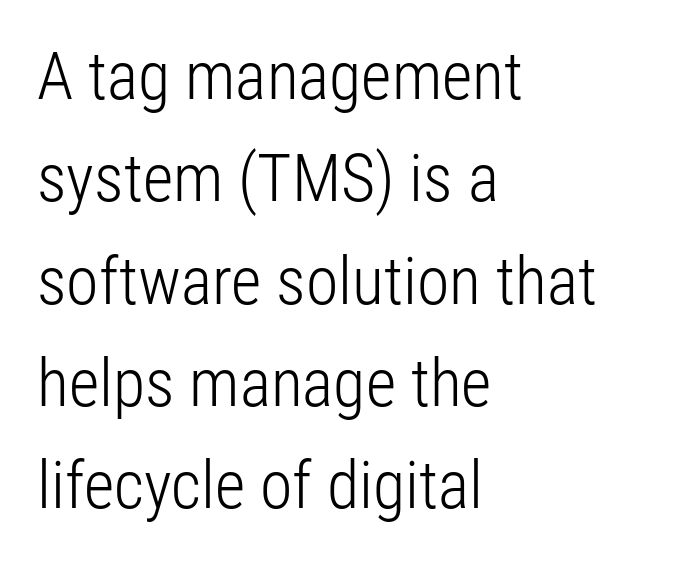
The image shows 66 px light, condensed sans-serif type, upright; set left-aligned, normal line spacing (1.55x), normal letter spacing, not underlined; low stroke contrast and a medium x-height.
